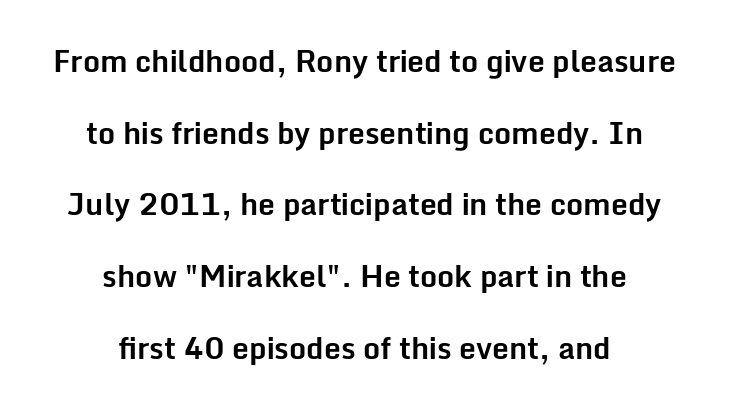
Q: Is the text bold? A: Yes.
Q: Is the text italic (slanted)? A: No, it is upright.
Q: Is the typeface a serif or a sans-serif typeface? A: Sans-serif.
Q: Is the text underlined? A: No.
Q: How is the paragraph aligned? A: Centered.
Q: Is the spacing between letters normal or unusually wide? A: Normal.
Q: Is the spacing between lines tight, normal or loose? A: Loose.
Q: Width (condensed, normal, or wide)? A: Normal.
Q: Stroke contrast? A: Low.
Q: x-height? A: Medium.
Q: Monospaced? A: No.
